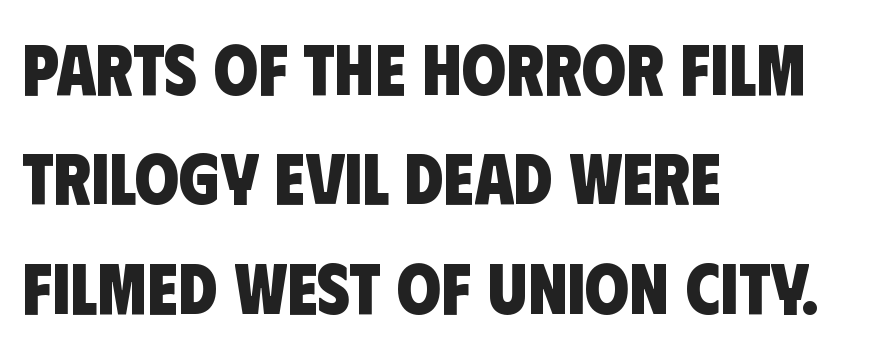
{"serif": "no", "bold": "yes", "weight": "heavy", "width": "condensed", "stroke_contrast": "low", "x_height": "large", "monospaced": "no", "underline": "no", "align": "left", "line_spacing": "normal", "line_spacing_ratio": 1.54, "letter_spacing": "normal", "letter_spacing_em": 0.0, "glyph_px": 71}
